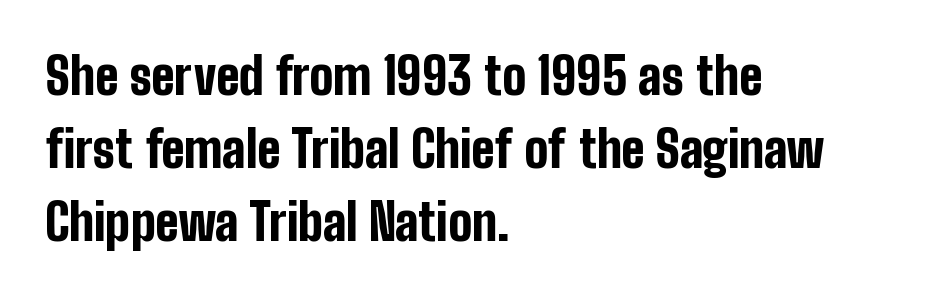
{"serif": "no", "italic": "no", "bold": "yes", "weight": "bold", "width": "condensed", "stroke_contrast": "low", "x_height": "medium", "monospaced": "no", "underline": "no", "align": "left", "line_spacing": "normal", "line_spacing_ratio": 1.46, "letter_spacing": "normal", "letter_spacing_em": 0.0, "glyph_px": 50}
